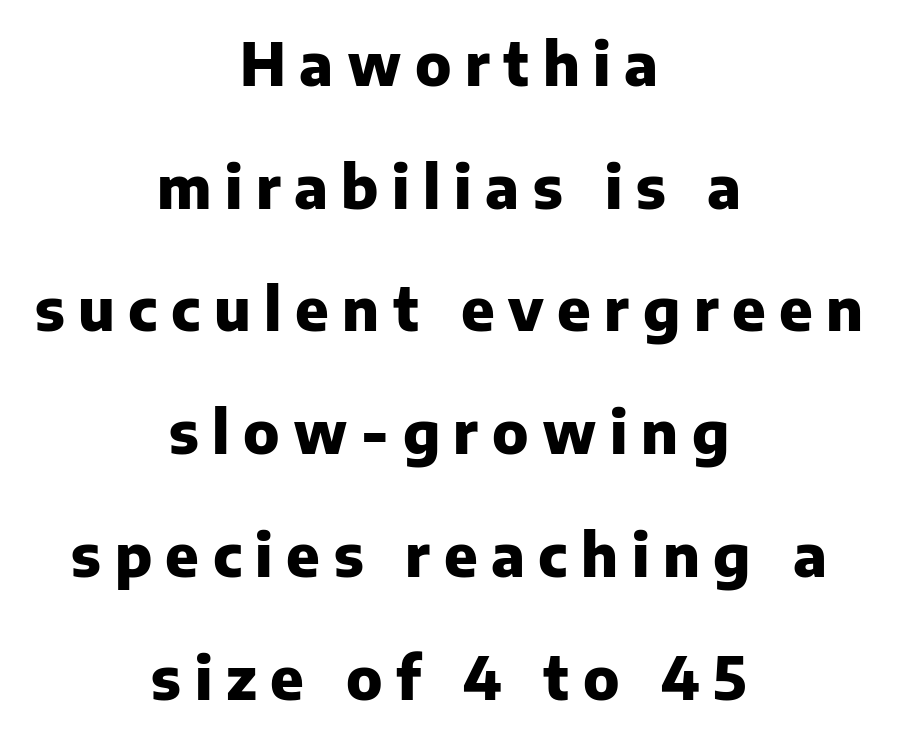
Do the characters align in a grid? No, the font is proportional. Visually the block forms a symmetrical silhouette, jagged on both flanks. Baseline-to-baseline distance is far greater than the letter height. The lettering holds an erect, upright posture throughout. Examine the stroke ends and you'll find no serifs.
